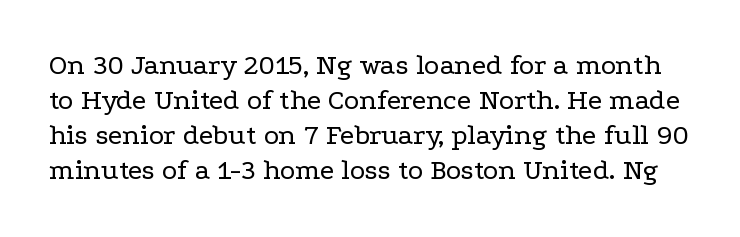
The image shows 29 px regular-weight, wide serif type, upright; set line spacing 1.21x, normal letter spacing, not underlined; low stroke contrast and a medium x-height.
